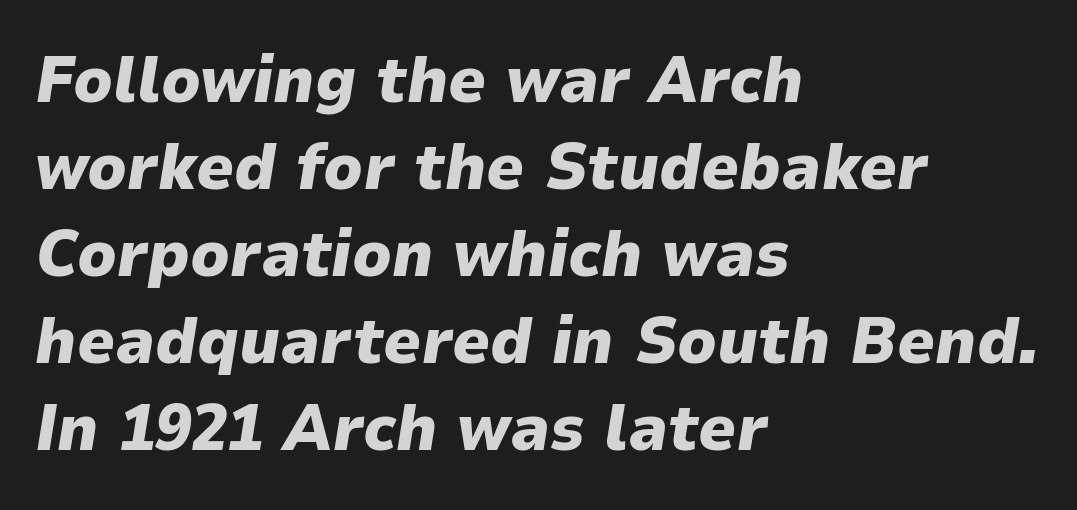
Q: Is the text bold? A: Yes.
Q: Is the text italic (slanted)? A: Yes, it leans right by about 9 degrees.
Q: Is the text underlined? A: No.
Q: How is the paragraph aligned? A: Left-aligned.
Q: Is the spacing between letters normal or unusually wide? A: Normal.
Q: Is the spacing between lines tight, normal or loose? A: Normal.
Q: Width (condensed, normal, or wide)? A: Normal.
Q: Stroke contrast? A: Low.
Q: x-height? A: Medium.
Q: Monospaced? A: No.
